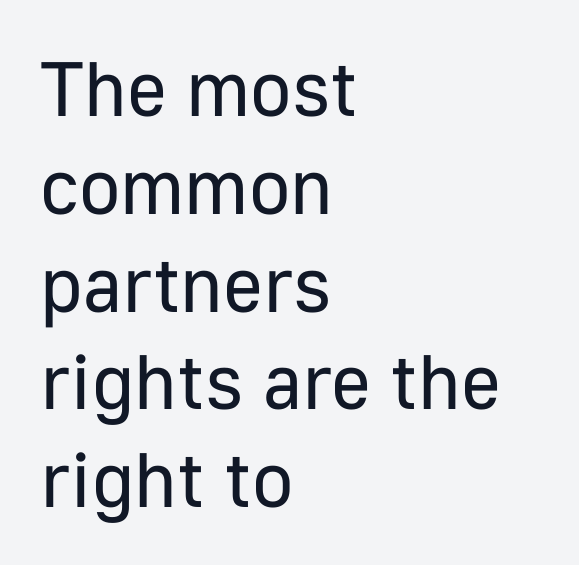
The image shows 77 px regular-weight sans-serif type, upright; set left-aligned, normal line spacing (1.27x), normal letter spacing, not underlined; low stroke contrast and a medium x-height.
